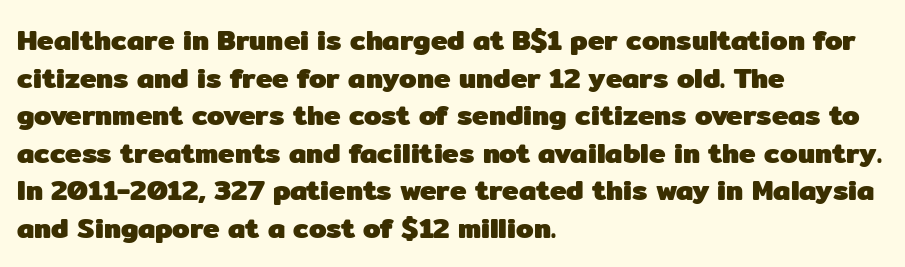
Q: Is the text bold? A: Yes.
Q: Is the text italic (slanted)? A: No, it is upright.
Q: Is the typeface a serif or a sans-serif typeface? A: Sans-serif.
Q: Is the text underlined? A: No.
Q: How is the paragraph aligned? A: Left-aligned.
Q: Is the spacing between letters normal or unusually wide? A: Normal.
Q: Is the spacing between lines tight, normal or loose? A: Normal.
Q: Width (condensed, normal, or wide)? A: Normal.
Q: Stroke contrast? A: Low.
Q: x-height? A: Medium.
Q: Monospaced? A: No.
